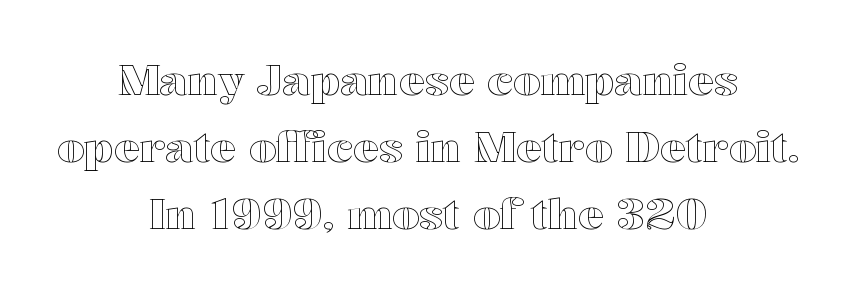
Honestly, there is no underline to notice here at all. Do the characters align in a grid? No, the font is proportional. Notice how the stems are strictly vertical — no italics here. Caption: multi-line text, centered on the measure. There is no visible air inserted between adjacent glyphs.
